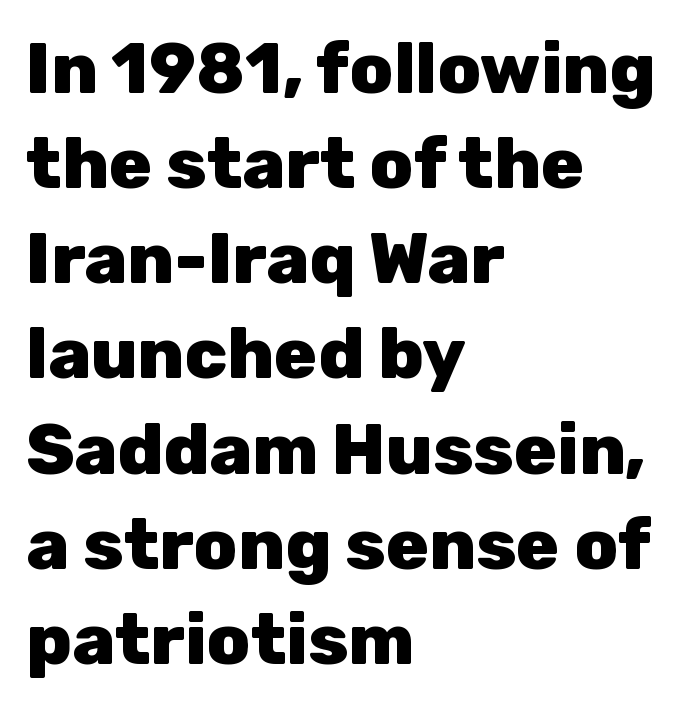
{"serif": "no", "italic": "no", "bold": "yes", "weight": "heavy", "width": "normal", "stroke_contrast": "low", "x_height": "medium", "monospaced": "no", "underline": "no", "align": "left", "line_spacing": "normal", "line_spacing_ratio": 1.34, "letter_spacing": "normal", "letter_spacing_em": 0.0, "glyph_px": 71}
